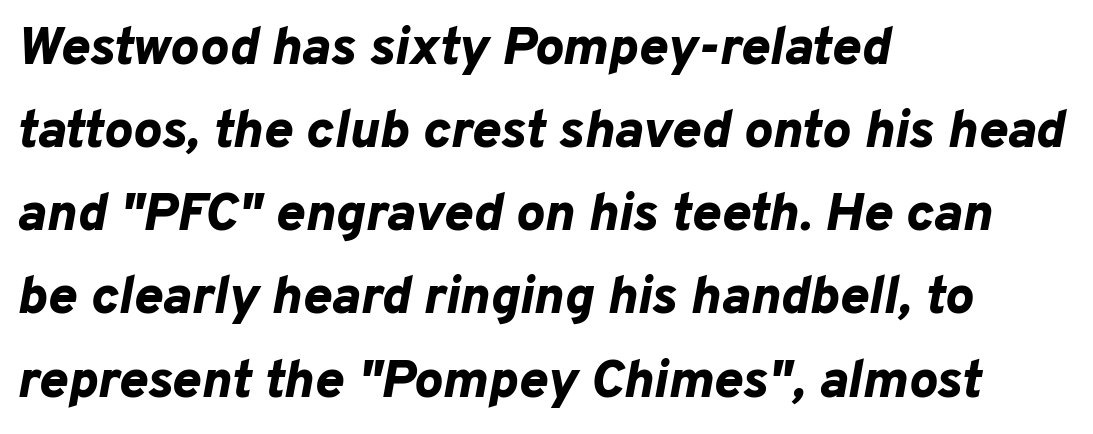
{"italic": "yes", "lean": "right", "slant_degrees": 10, "bold": "yes", "weight": "bold", "width": "normal", "stroke_contrast": "low", "x_height": "medium", "monospaced": "no", "underline": "no", "align": "left", "line_spacing": "normal", "line_spacing_ratio": 1.54, "letter_spacing": "normal", "letter_spacing_em": 0.0, "glyph_px": 54}
